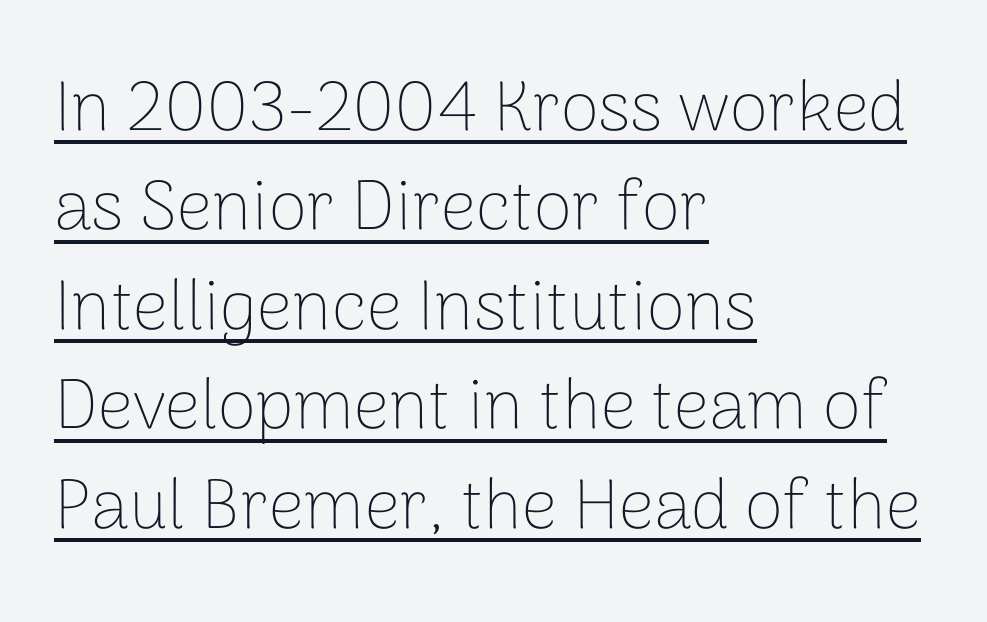
The image shows 70 px thin sans-serif type, upright; set left-aligned, normal line spacing (1.42x), normal letter spacing, underlined; low stroke contrast and a medium x-height.
